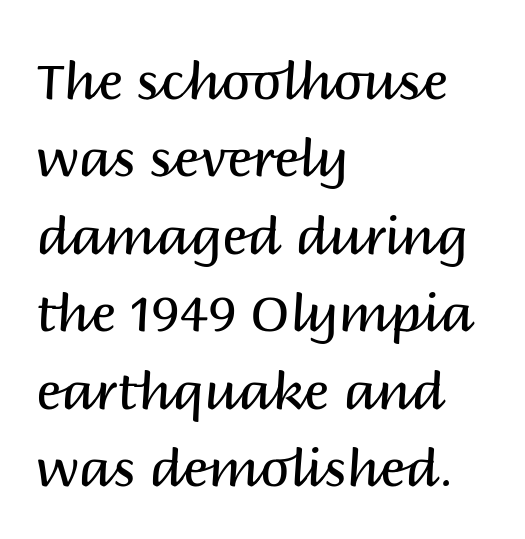
{"serif": "no", "bold": "no", "weight": "regular", "width": "normal", "stroke_contrast": "medium", "x_height": "large", "monospaced": "no", "underline": "no", "align": "left", "line_spacing": "normal", "line_spacing_ratio": 1.49, "letter_spacing": "normal", "letter_spacing_em": 0.0, "glyph_px": 52}
